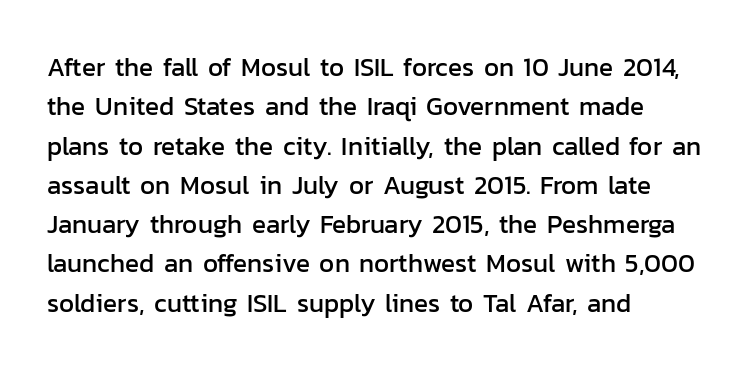
{"italic": "no", "underline": "no", "align": "left", "line_spacing": "normal", "line_spacing_ratio": 1.51, "letter_spacing": "normal", "letter_spacing_em": 0.0, "glyph_px": 26}
